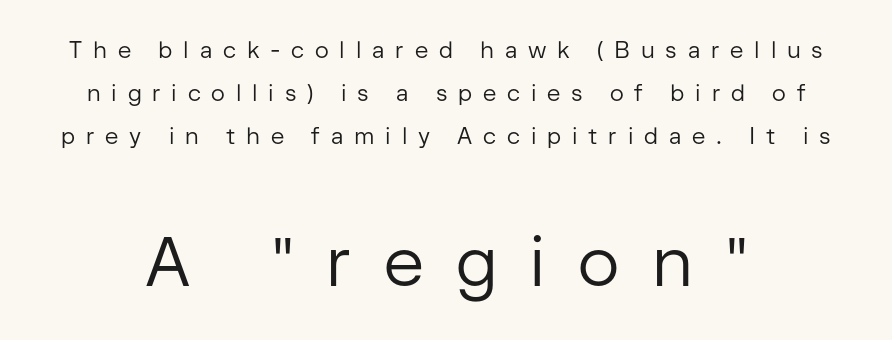
Q: Is the text bold? A: No.
Q: Is the text italic (slanted)? A: No, it is upright.
Q: Is the typeface a serif or a sans-serif typeface? A: Sans-serif.
Q: Is the text underlined? A: No.
Q: Is the spacing between letters normal or unusually wide? A: Unusually wide.
Q: Which block of text is set in a larger size, the first (top) or the second (bottom)? A: The second (bottom) one.
Q: Width (condensed, normal, or wide)? A: Normal.
Q: Stroke contrast? A: Low.
Q: x-height? A: Medium.
Q: Monospaced? A: No.
